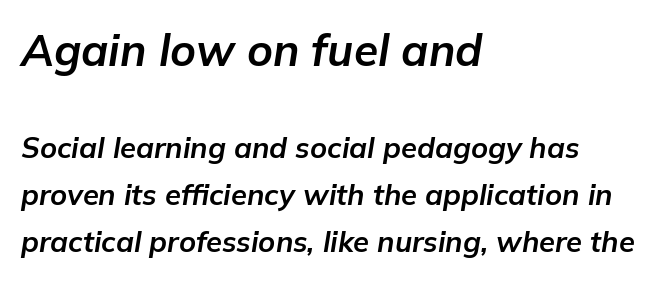
The image shows 44 px bold type, italic (leaning right); set left-aligned, normal line spacing (1.63x), normal letter spacing, not underlined; the first (top) block is 1.52x larger; low stroke contrast and a medium x-height.
